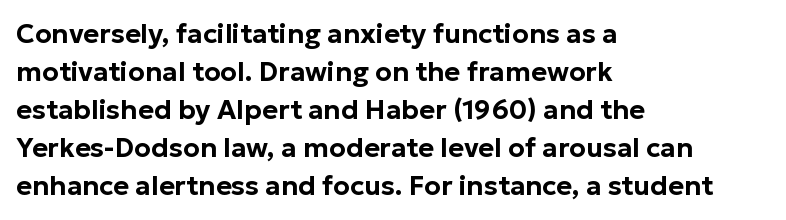
Every stem runs plumb, perpendicular to the baseline. No extra tracking has been applied to these lines. Students, observe: this is what conventionally led text looks like. The rendering anchors every line to the left-hand side. Just letters on the line, the space beneath them empty.
